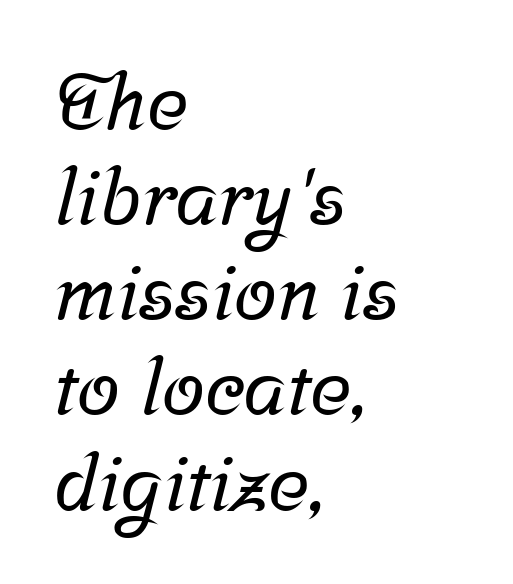
These lines are set flush left with a ragged right edge. Look at the tracking — it's just the regular setting, nothing added. The rendering uses natural spacing where letterforms have individual widths. This rendering features lettering with no underline.
